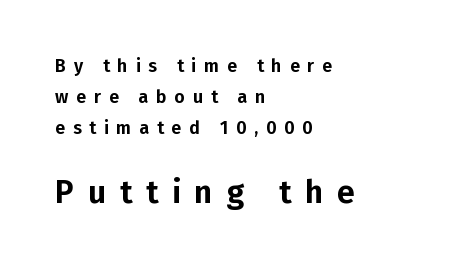
Q: Is the text italic (slanted)? A: No, it is upright.
Q: Is the typeface a serif or a sans-serif typeface? A: Sans-serif.
Q: Is the text underlined? A: No.
Q: How is the paragraph aligned? A: Left-aligned.
Q: Is the spacing between letters normal or unusually wide? A: Unusually wide.
Q: Which block of text is set in a larger size, the first (top) or the second (bottom)? A: The second (bottom) one.
Q: Width (condensed, normal, or wide)? A: Normal.
Q: Stroke contrast? A: Low.
Q: x-height? A: Medium.
Q: Monospaced? A: No.
